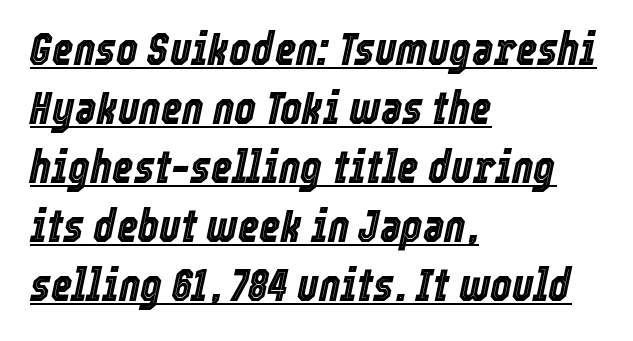
{"italic": "yes", "lean": "right", "slant_degrees": 12, "width": "condensed", "x_height": "medium", "monospaced": "no", "underline": "yes", "align": "left", "line_spacing": "normal", "line_spacing_ratio": 1.28, "letter_spacing": "normal", "letter_spacing_em": 0.0, "glyph_px": 46}
